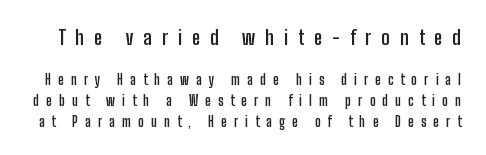
Posture: straight, roman, zero tilt. How would I describe the line gaps? Plain and ordinary. Words float on clear page, feet unadorned. The characters look thick and weighty, a clear bold. This rendering widens character spacing well past its baseline value. Larger block? The one above; the one below is distinctly smaller.
